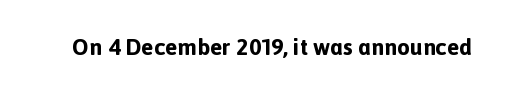
Notice how thick the strokes are: this is what a full bold looks like. In terms of letterspacing, this is plain default setting. The specimen omits any rule beneath the text block's lines. The lettering stays uniformly vertical, giving the passage a roman look.
